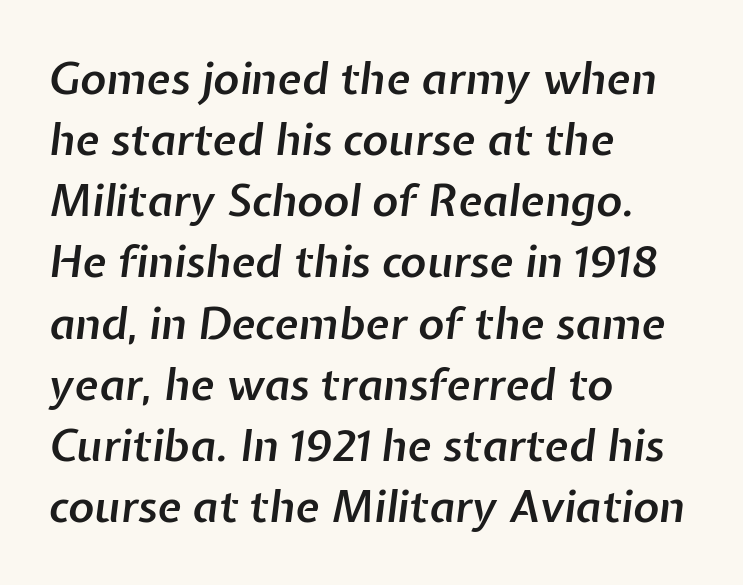
Glance below the letters and you will spot only blank space. Varying glyph widths throughout — classic text-font behaviour. Alignment: flush left. In terms of posture, this sample is oblique. If you measured baseline to baseline, you'd find a middling distance.
